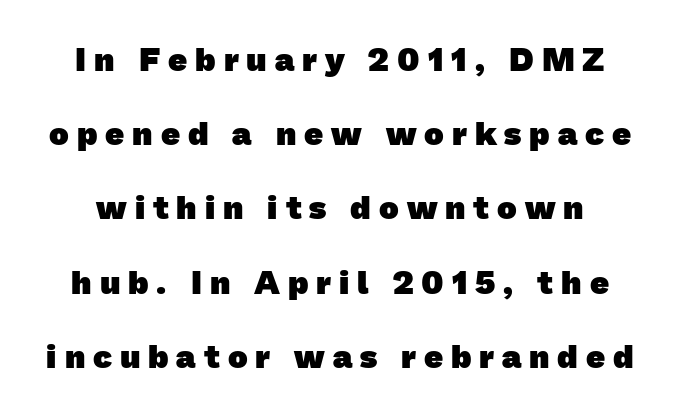
{"serif": "no", "bold": "yes", "weight": "heavy", "width": "normal", "stroke_contrast": "low", "x_height": "medium", "monospaced": "no", "underline": "no", "line_spacing": "loose", "line_spacing_ratio": 2.25, "letter_spacing": "wide", "letter_spacing_em": 0.24, "glyph_px": 33}
